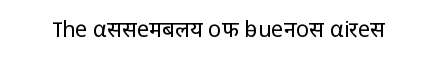
{"italic": "no", "bold": "no", "underline": "no", "letter_spacing": "normal", "letter_spacing_em": 0.0, "glyph_px": 22}
